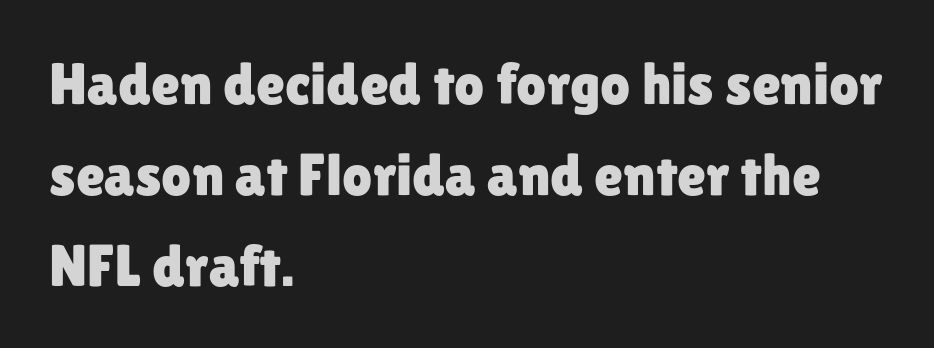
Q: Is the text italic (slanted)? A: No, it is upright.
Q: Is the typeface a serif or a sans-serif typeface? A: Sans-serif.
Q: Is the text underlined? A: No.
Q: How is the paragraph aligned? A: Left-aligned.
Q: Is the spacing between letters normal or unusually wide? A: Normal.
Q: Is the spacing between lines tight, normal or loose? A: Normal.
Q: Width (condensed, normal, or wide)? A: Normal.
Q: Stroke contrast? A: Low.
Q: x-height? A: Medium.
Q: Monospaced? A: No.
